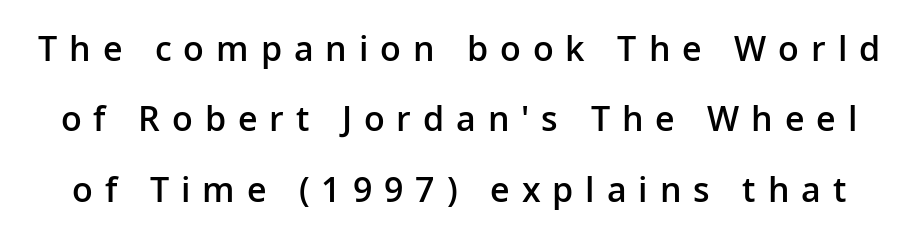
{"serif": "no", "italic": "no", "bold": "semi", "weight": "semibold", "width": "normal", "stroke_contrast": "low", "x_height": "medium", "monospaced": "no", "underline": "no", "line_spacing": "loose", "line_spacing_ratio": 2.07, "letter_spacing": "wide", "letter_spacing_em": 0.35, "glyph_px": 34}
